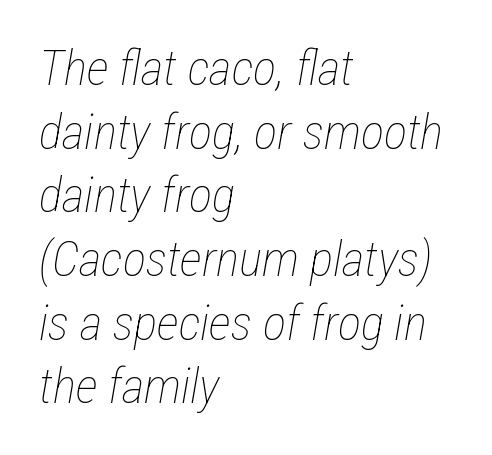
The image shows 49 px thin, condensed type, italic (leaning right); set left-aligned, normal line spacing (1.3x), normal letter spacing, not underlined; low stroke contrast and a medium x-height.
